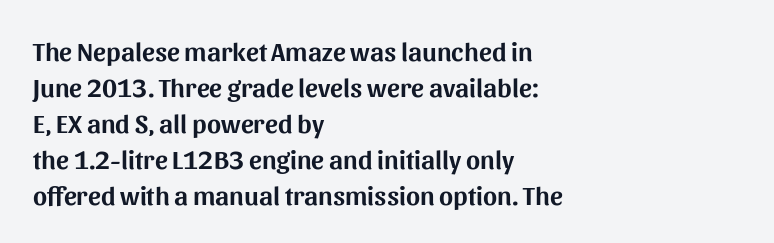
{"italic": "no", "underline": "no", "align": "left", "line_spacing": "normal", "line_spacing_ratio": 1.33, "letter_spacing": "normal", "letter_spacing_em": 0.0, "glyph_px": 27}
